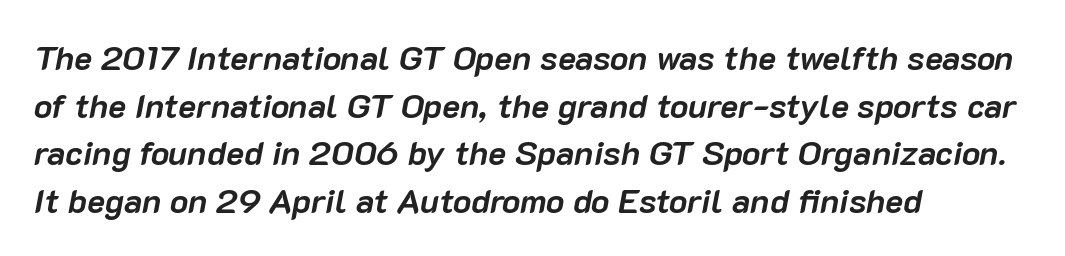
The image shows 34 px semibold type, italic (leaning right); set left-aligned, normal line spacing (1.4x), normal letter spacing, not underlined; low stroke contrast and a medium x-height.
